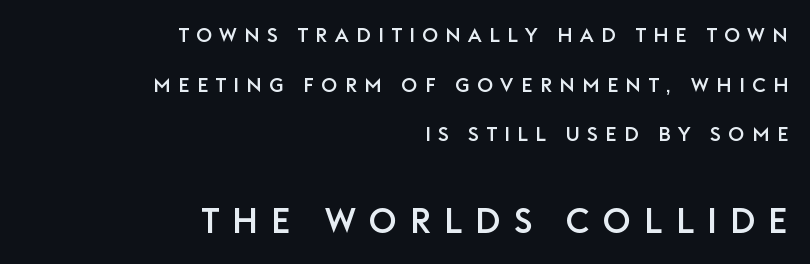
Here the designer chose a conventional face with non-uniform glyph widths. A student would call this right alignment; a typographer would say flush right, rag left. The typography opts for an upright posture over an oblique one. A student would notice the bottom passage is typeset larger than what precedes it.
